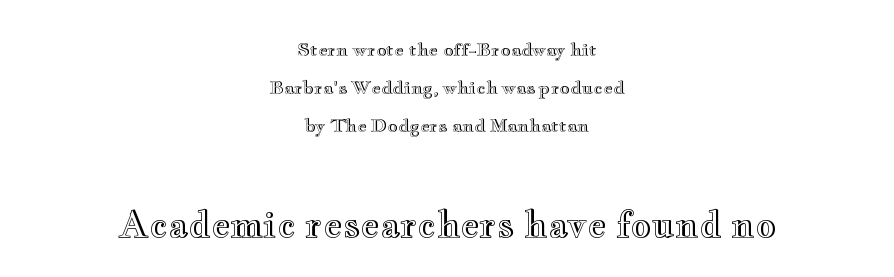
Typeset on center — no edge is straight. Does the leading feel generous? Absolutely, it's lavish. The passage shown is typed in a proportional face where columns would drift. Quick note: not italic, upright. The letters sit at their default tracking, neither squeezed nor spread.
